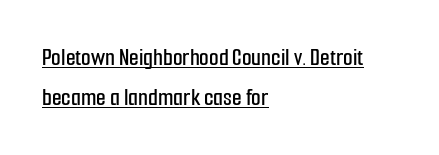
The image shows 25 px text type, upright; set left-aligned, normal line spacing (1.59x), normal letter spacing, underlined.
